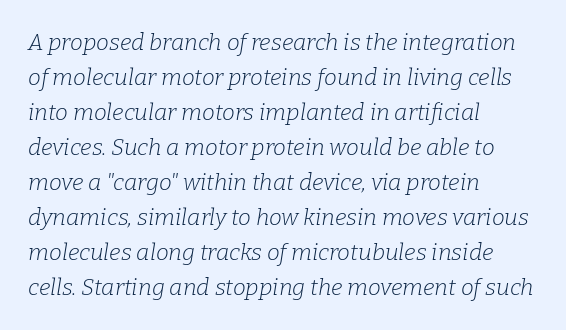
The lines in this sample share a left origin and differ only in where they stop. The specimen reads as italic at a glance. Ink coverage per letter is moderate at most. Glyph-to-glyph distance matches everyday printed text. Regarding leading, the lines here are spaced in the standard way.
